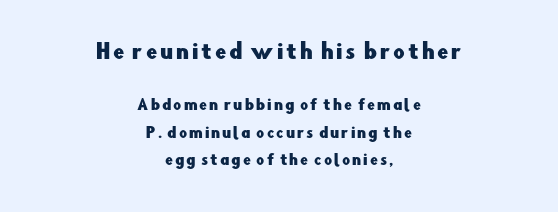
The image shows 20 px text type, upright; set centered, loose line spacing (1.96x), not underlined; the first (top) block is 1.43x larger.
